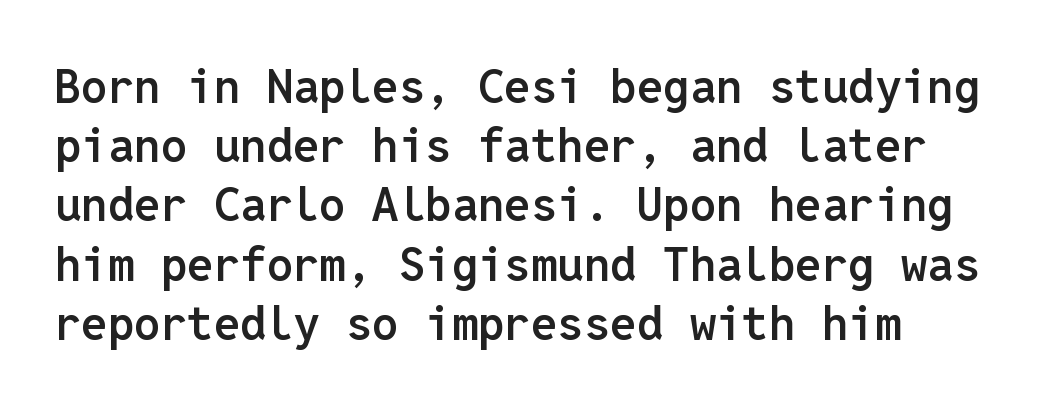
Q: Is the text bold? A: Semi-bold.
Q: Is the text italic (slanted)? A: No, it is upright.
Q: Is the typeface a serif or a sans-serif typeface? A: Sans-serif.
Q: Is the text underlined? A: No.
Q: How is the paragraph aligned? A: Left-aligned.
Q: Is the spacing between letters normal or unusually wide? A: Normal.
Q: Is the spacing between lines tight, normal or loose? A: Normal.
Q: Width (condensed, normal, or wide)? A: Normal.
Q: Stroke contrast? A: Low.
Q: x-height? A: Medium.
Q: Monospaced? A: Yes.
